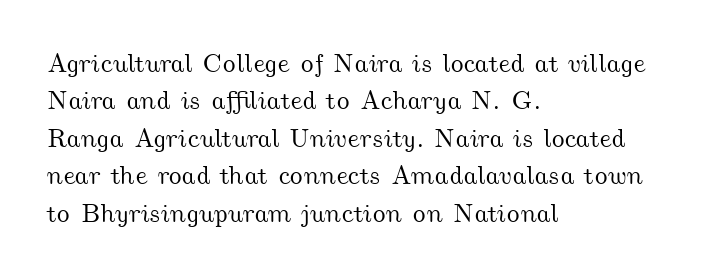
Q: Is the text underlined? A: No.
Q: How is the paragraph aligned? A: Left-aligned.
Q: Is the spacing between letters normal or unusually wide? A: Normal.
Q: Is the spacing between lines tight, normal or loose? A: Normal.
